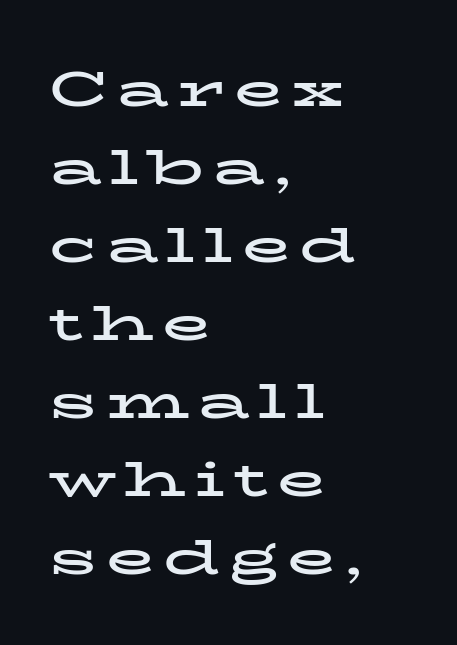
The passage shown is typed in a proportional face where columns would drift. Interline gaps are of average width in this sample. This sample uses a serif face. Check under the words: just untouched page. Heavy-handed strokes throughout: this text is bold.
